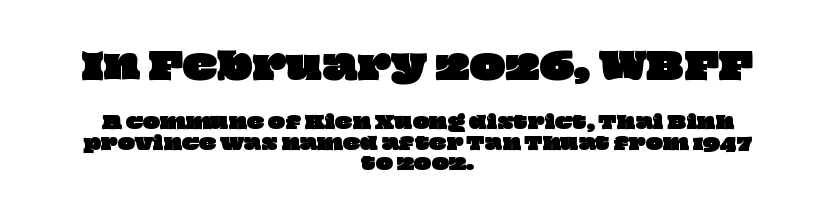
The image shows 36 px wide type; set centered, tight line spacing (1.13x), normal letter spacing, not underlined; the first (top) block is 2.0x larger; low stroke contrast and a large x-height.
